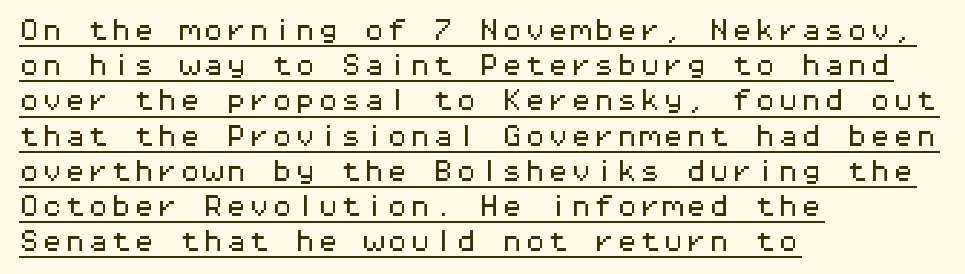
The image shows 23 px text type, upright; set left-aligned, normal line spacing (1.53x), normal letter spacing, underlined.
